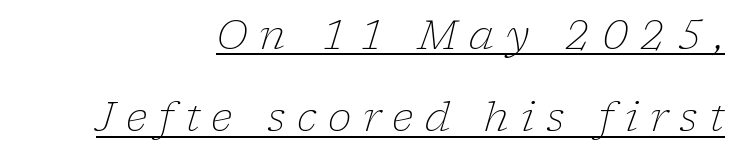
Q: Is the text bold? A: No.
Q: Is the text italic (slanted)? A: Yes, it leans right by about 17 degrees.
Q: Is the typeface a serif or a sans-serif typeface? A: Serif.
Q: Is the text underlined? A: Yes.
Q: How is the paragraph aligned? A: Right-aligned.
Q: Is the spacing between letters normal or unusually wide? A: Unusually wide.
Q: Is the spacing between lines tight, normal or loose? A: Loose.
Q: Width (condensed, normal, or wide)? A: Normal.
Q: Stroke contrast? A: Low.
Q: x-height? A: Medium.
Q: Monospaced? A: No.
